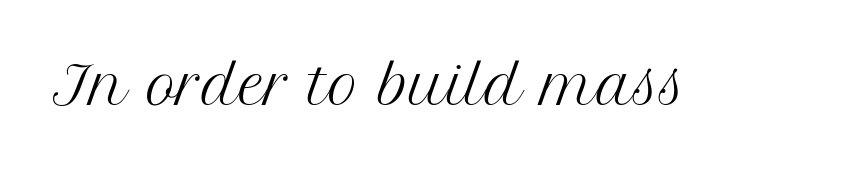
{"bold": "no", "weight": "regular", "width": "normal", "stroke_contrast": "medium", "x_height": "medium", "monospaced": "no", "underline": "no", "letter_spacing": "normal", "letter_spacing_em": 0.0, "glyph_px": 52}
